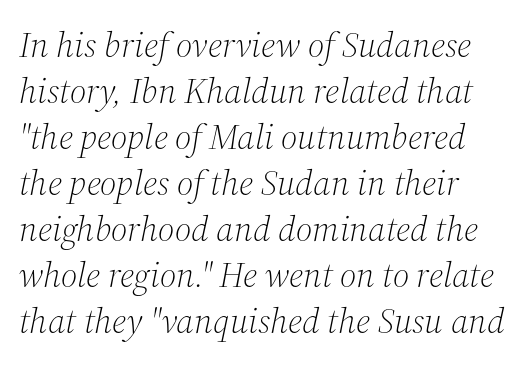
{"serif": "yes", "italic": "yes", "lean": "right", "slant_degrees": 12, "bold": "no", "weight": "light", "width": "normal", "stroke_contrast": "medium", "x_height": "medium", "monospaced": "no", "underline": "no", "line_spacing": "normal", "line_spacing_ratio": 1.28, "letter_spacing": "normal", "letter_spacing_em": 0.0, "glyph_px": 36}
